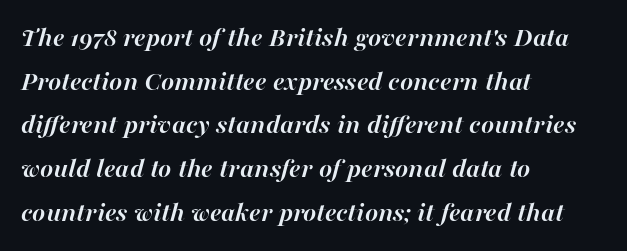
The image shows 28 px semibold type, italic (leaning right); set left-aligned, normal line spacing (1.56x), normal letter spacing, not underlined; high stroke contrast and a medium x-height.
